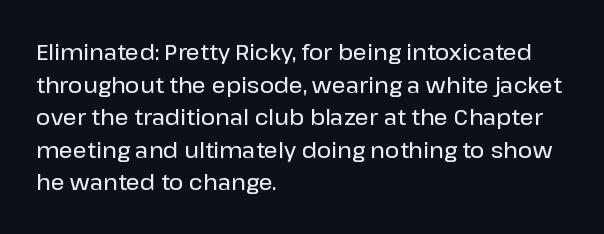
The string is rendered with underlining switched off. Successive baselines arrive at the customary interval. The paragraph shown leans on its left margin. Do the letters lean? They stand straight. The passage shown has conventional tracking throughout.
